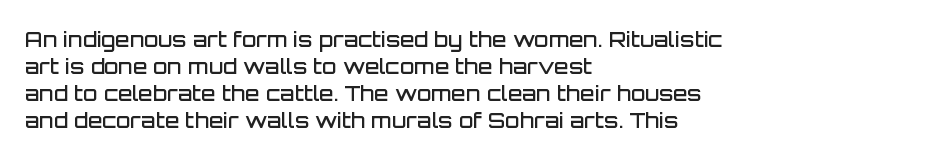
The image shows 21 px text type, upright; set left-aligned, normal line spacing (1.29x), normal letter spacing, not underlined.
